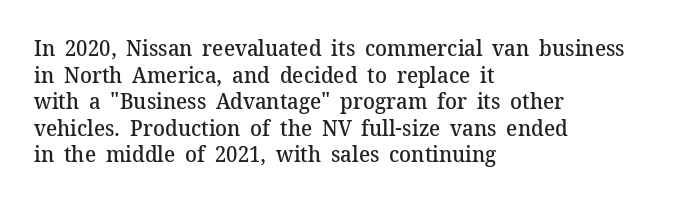
No word sits above an underline. The setting favours the left margin, as ordinary paragraphs usually do. This is the in-between weight designers call semibold or demi. This is the regular roman posture of the typeface. Observe the ordinary spacing: letters are neighbours, not strangers.
